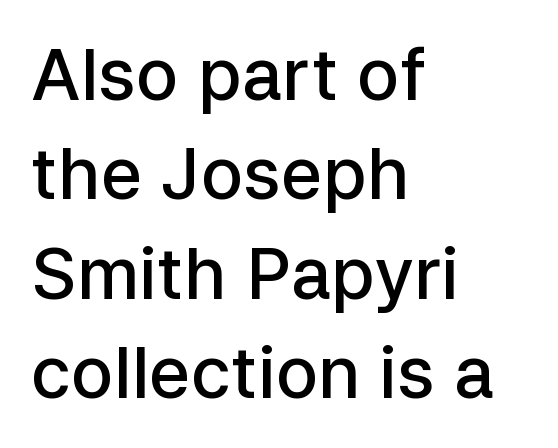
Q: Is the text bold? A: Semi-bold.
Q: Is the text italic (slanted)? A: No, it is upright.
Q: Is the typeface a serif or a sans-serif typeface? A: Sans-serif.
Q: Is the text underlined? A: No.
Q: How is the paragraph aligned? A: Left-aligned.
Q: Is the spacing between letters normal or unusually wide? A: Normal.
Q: Is the spacing between lines tight, normal or loose? A: Normal.
Q: Width (condensed, normal, or wide)? A: Normal.
Q: Stroke contrast? A: Low.
Q: x-height? A: Medium.
Q: Monospaced? A: No.
